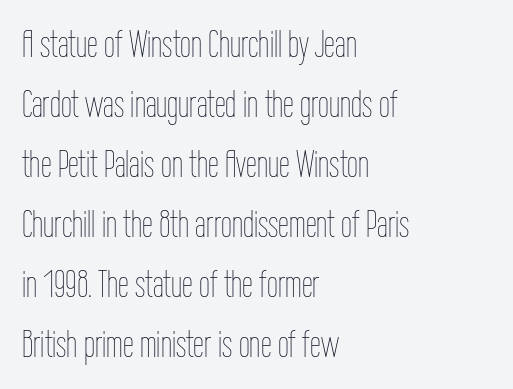
The image shows 39 px thin, condensed type, upright; set left-aligned, normal line spacing (1.54x), normal letter spacing, not underlined; low stroke contrast and a medium x-height.
